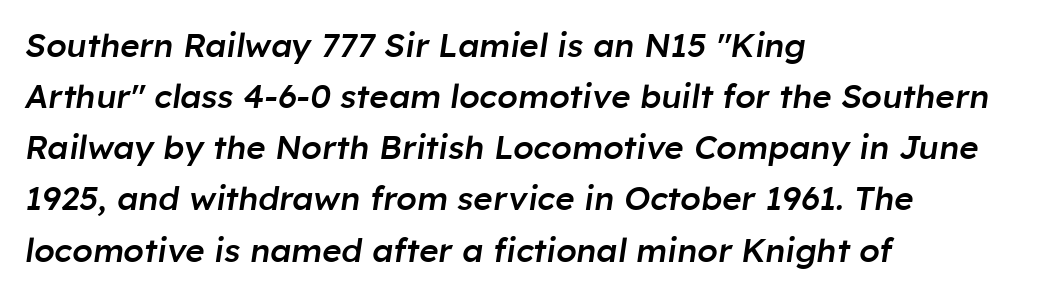
Each row of text sits above clean, open space. Yep, that's italic — everything's leaning. The rendering keeps characters at their native spacing. Typeset ragged right — the left edge is the straight one. Summary of vertical rhythm: regular, with standard interline spacing. Notice the strokes are somewhat thickened but not fully heavy: this is a semibold.
